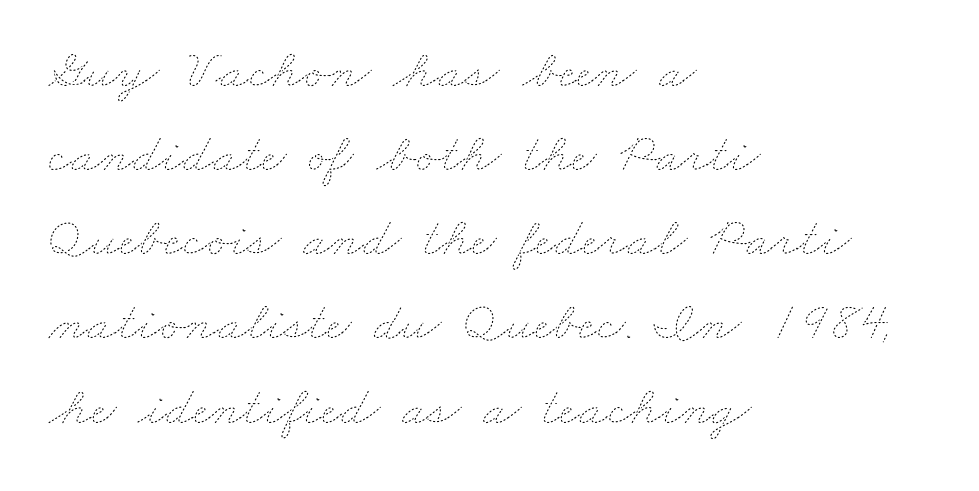
The image shows 55 px thin, wide type; set left-aligned, normal line spacing (1.53x), normal letter spacing, not underlined; low stroke contrast and a small x-height.
